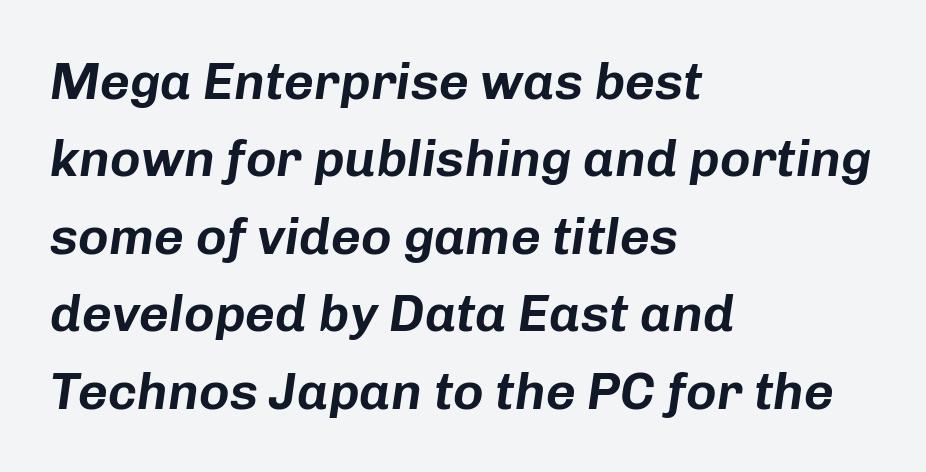
The passage shown leans; its letterforms are oblique. Here the designer chose a conventional face with non-uniform glyph widths. Has an underline been added? It has not. Nobody touched the tracking dial on this one. Which margin do the lines hug? The left one — the right edge is uneven.
